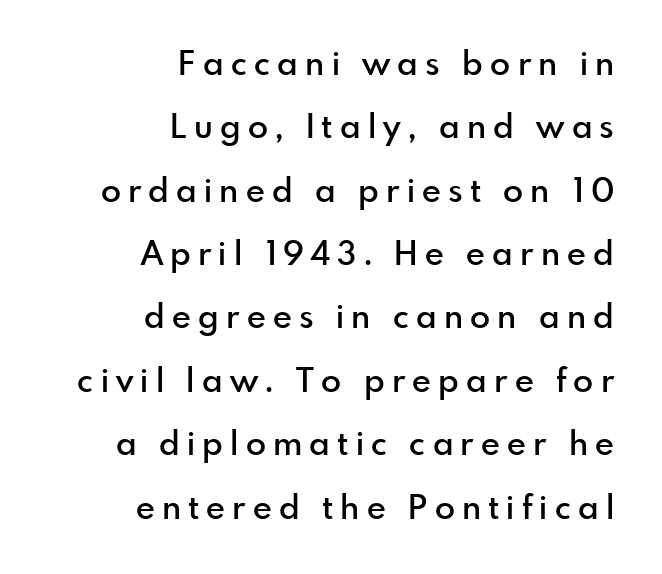
{"serif": "no", "italic": "no", "bold": "semi", "weight": "semibold", "width": "normal", "x_height": "small", "monospaced": "no", "underline": "no", "align": "right", "line_spacing": "loose", "line_spacing_ratio": 1.92, "letter_spacing": "wide", "letter_spacing_em": 0.22, "glyph_px": 33}
